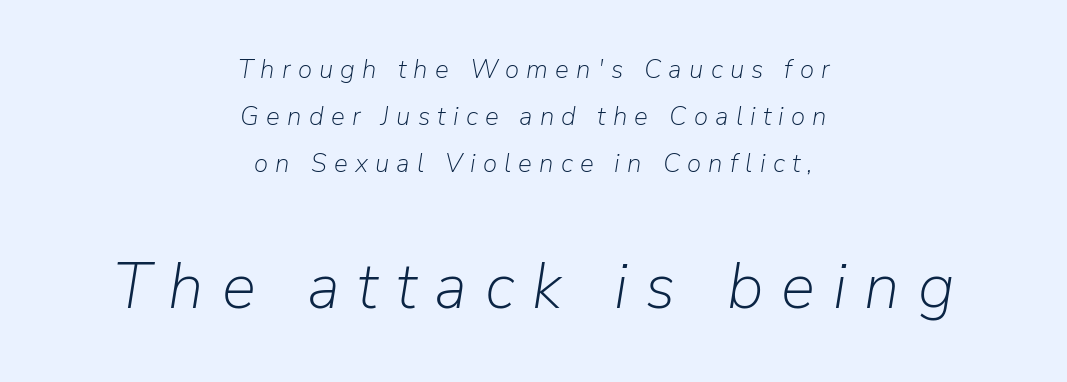
The image shows 64 px light type, italic (leaning right); set centered, line spacing 1.8x, unusually wide letter spacing (+0.28 em), not underlined; the second (bottom) block is 2.46x larger; low stroke contrast and a medium x-height.
